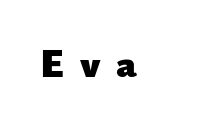
Q: Is the text bold? A: Yes.
Q: Is the text italic (slanted)? A: No, it is upright.
Q: Is the typeface a serif or a sans-serif typeface? A: Sans-serif.
Q: Is the text underlined? A: No.
Q: Is the spacing between letters normal or unusually wide? A: Unusually wide.
Q: Width (condensed, normal, or wide)? A: Normal.
Q: Stroke contrast? A: Low.
Q: x-height? A: Small.
Q: Monospaced? A: No.
